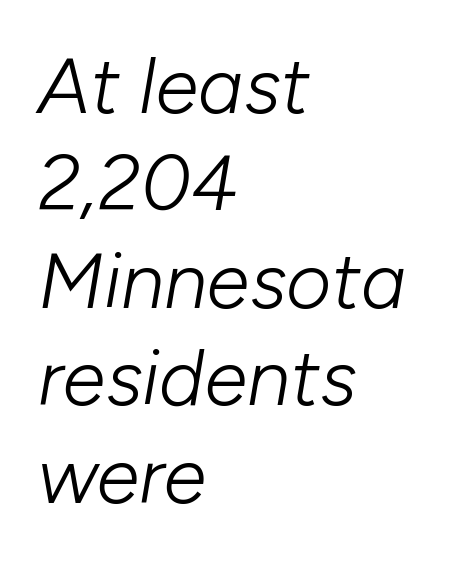
Q: Is the text bold? A: No.
Q: Is the text italic (slanted)? A: Yes, it leans right by about 10 degrees.
Q: Is the text underlined? A: No.
Q: How is the paragraph aligned? A: Left-aligned.
Q: Is the spacing between letters normal or unusually wide? A: Normal.
Q: Is the spacing between lines tight, normal or loose? A: Normal.
Q: Width (condensed, normal, or wide)? A: Normal.
Q: Stroke contrast? A: Low.
Q: x-height? A: Medium.
Q: Monospaced? A: No.
